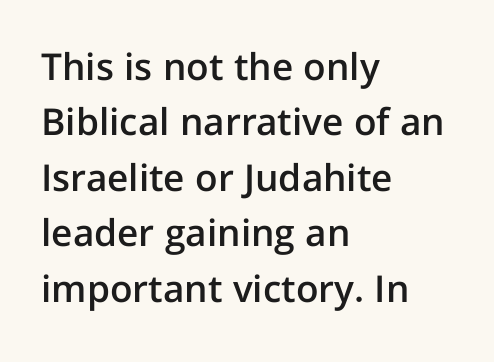
Quick note: underline off. Look at the tracking — it's just the regular setting, nothing added. You could not count columns in this text — the font is proportionally spaced. The strokes are fattened partway — semibold, not bold. The typeface chosen for these lines omits serifs.
